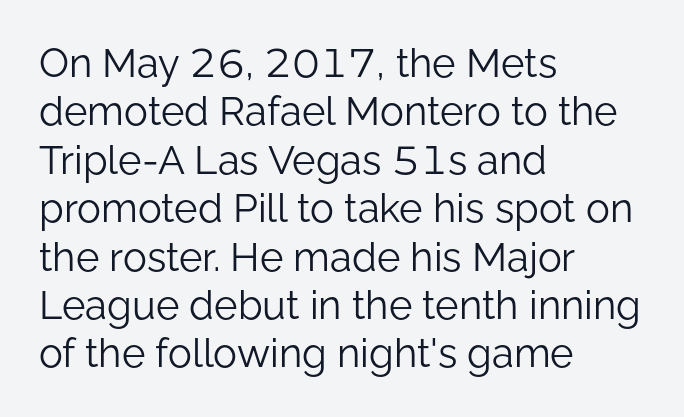
Q: Is the text bold? A: No.
Q: Is the text italic (slanted)? A: No, it is upright.
Q: Is the typeface a serif or a sans-serif typeface? A: Sans-serif.
Q: Is the text underlined? A: No.
Q: How is the paragraph aligned? A: Left-aligned.
Q: Is the spacing between letters normal or unusually wide? A: Normal.
Q: Width (condensed, normal, or wide)? A: Normal.
Q: Stroke contrast? A: Low.
Q: x-height? A: Medium.
Q: Monospaced? A: No.
